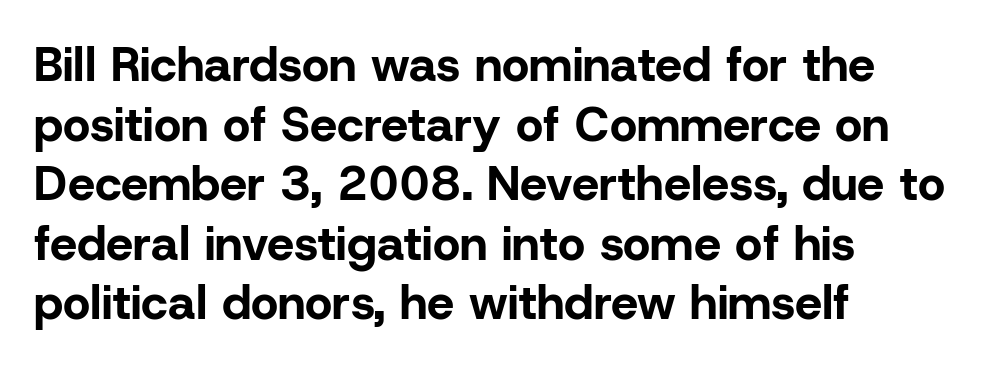
Q: Is the text bold? A: Yes.
Q: Is the text italic (slanted)? A: No, it is upright.
Q: Is the typeface a serif or a sans-serif typeface? A: Sans-serif.
Q: Is the text underlined? A: No.
Q: How is the paragraph aligned? A: Left-aligned.
Q: Is the spacing between letters normal or unusually wide? A: Normal.
Q: Width (condensed, normal, or wide)? A: Normal.
Q: Stroke contrast? A: Low.
Q: x-height? A: Medium.
Q: Monospaced? A: No.
